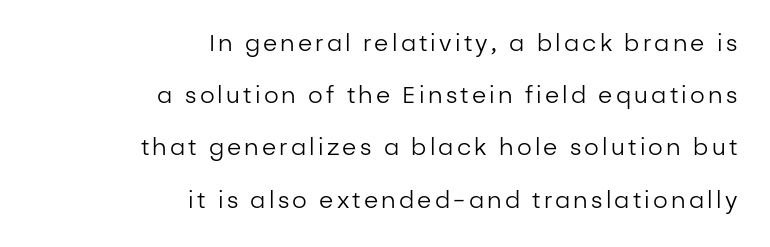
Bare-footed words on every line. Compared with a flush-left layout, this one pins lines to the opposite, right side. The passage shown stacks its lines with a broad gap. Unbolded letterforms with no extra heft. Posture: upright roman.
